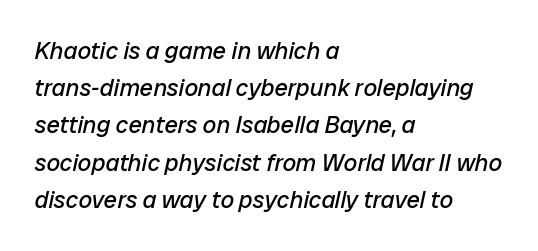
{"italic": "yes", "lean": "right", "slant_degrees": 12, "bold": "no", "underline": "no", "align": "left", "line_spacing": "normal", "line_spacing_ratio": 1.55, "letter_spacing": "normal", "letter_spacing_em": 0.0, "glyph_px": 24}
